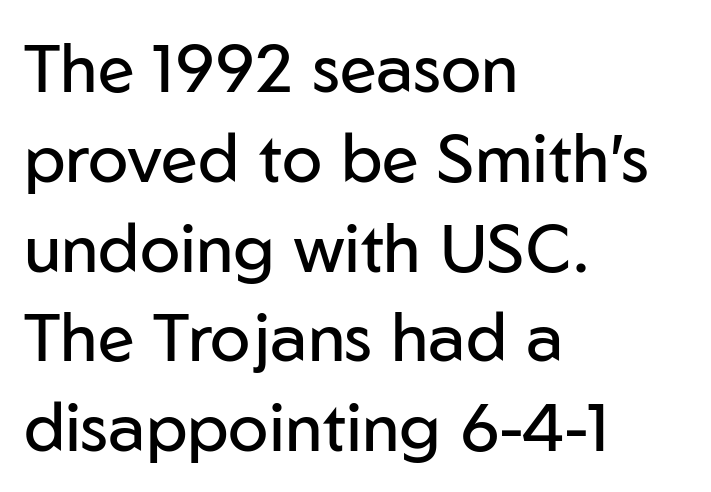
The image shows 67 px regular-weight sans-serif type, upright; set left-aligned, normal line spacing (1.34x), normal letter spacing, not underlined; low stroke contrast and a medium x-height.
